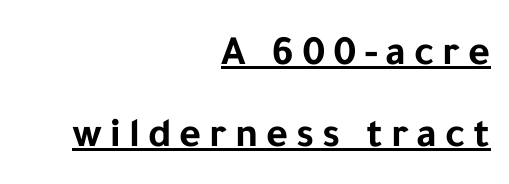
Q: Is the text bold? A: Yes.
Q: Is the text italic (slanted)? A: No, it is upright.
Q: Is the typeface a serif or a sans-serif typeface? A: Sans-serif.
Q: Is the text underlined? A: Yes.
Q: How is the paragraph aligned? A: Right-aligned.
Q: Is the spacing between lines tight, normal or loose? A: Loose.
Q: Width (condensed, normal, or wide)? A: Normal.
Q: Stroke contrast? A: Low.
Q: x-height? A: Medium.
Q: Monospaced? A: No.
